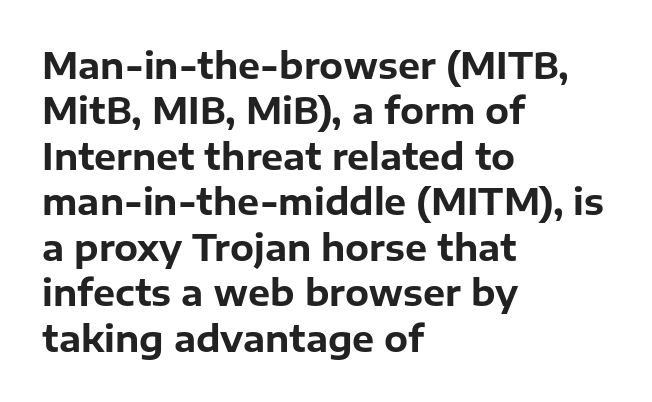
Bare-footed words on every line. The designer left line spacing at the default. Each word holds together tightly as a unit, with standard inter-letter gaps. Is there any slant? The stems are plumb. Here the designer chose a conventional face with non-uniform glyph widths.
